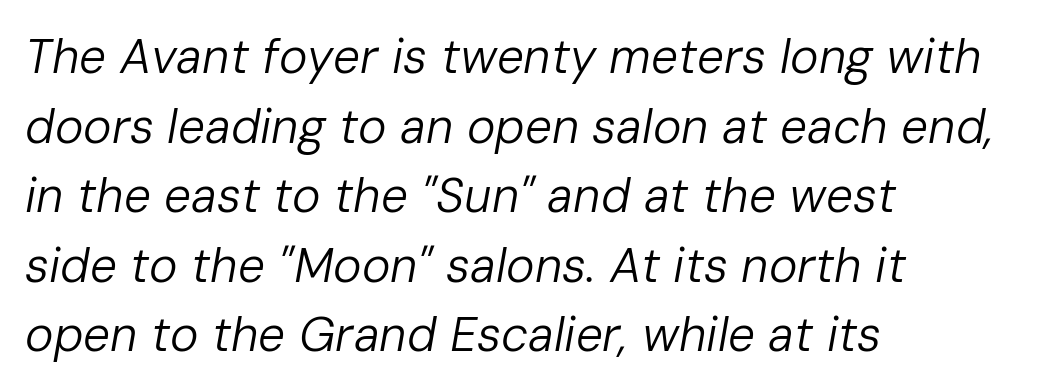
Q: Is the text bold? A: No.
Q: Is the text italic (slanted)? A: Yes, it leans right by about 10 degrees.
Q: Is the text underlined? A: No.
Q: How is the paragraph aligned? A: Left-aligned.
Q: Is the spacing between letters normal or unusually wide? A: Normal.
Q: Is the spacing between lines tight, normal or loose? A: Normal.
Q: Width (condensed, normal, or wide)? A: Normal.
Q: Stroke contrast? A: Low.
Q: x-height? A: Medium.
Q: Monospaced? A: No.
